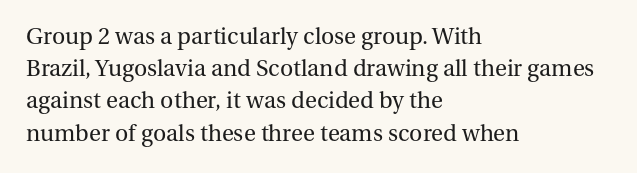
Regarding leading, the lines here are spaced in the standard way. The setting favours the left margin, as ordinary paragraphs usually do. The typeface has the unassuming heft of standard copy or less. The tracking reads as untouched default to a designer's eye. Type without underlining. Vertical strokes here are truly vertical.
